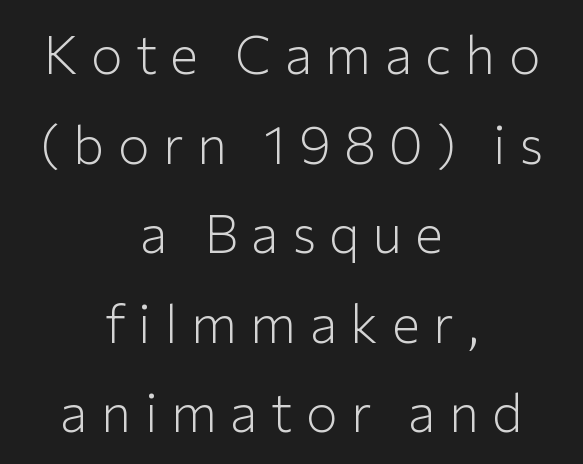
Q: Is the text bold? A: No.
Q: Is the text italic (slanted)? A: No, it is upright.
Q: Is the typeface a serif or a sans-serif typeface? A: Sans-serif.
Q: Is the text underlined? A: No.
Q: How is the paragraph aligned? A: Centered.
Q: Is the spacing between letters normal or unusually wide? A: Unusually wide.
Q: Is the spacing between lines tight, normal or loose? A: Normal.
Q: Width (condensed, normal, or wide)? A: Normal.
Q: Stroke contrast? A: Low.
Q: x-height? A: Medium.
Q: Monospaced? A: No.
